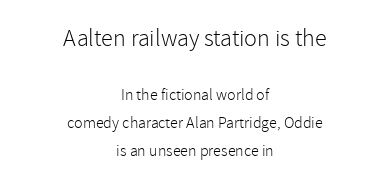
The image shows 24 px text type, upright; set centered, line spacing 1.77x, normal letter spacing, not underlined; the first (top) block is 1.5x larger.
